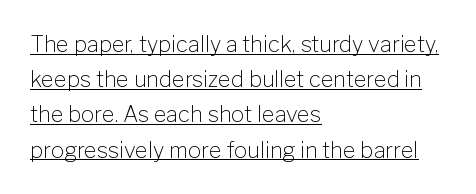
Default kerning and tracking; the words read as compact shapes. If you drew a ruler down the left edge, every line would touch it. Evenly set lines give the paragraph a standard silhouette. This is underlined copy, the kind a proofreader might mark for attention. Is this a heavy cut? Hardly; it is regular or lighter.
